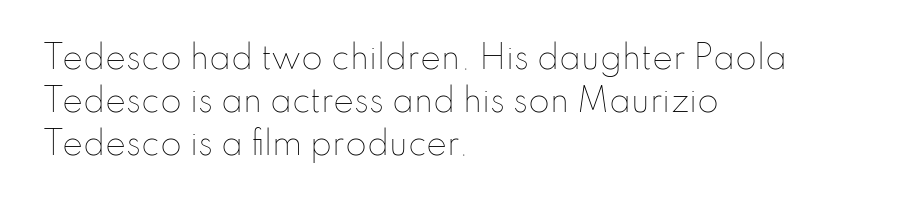
Does the copy run flush right? No — it runs flush left. Character widths vary here, with narrow letters taking less room than wide ones. The space directly below the letters is spotless. No italicization has been applied; the sample stays upright. Is there much room between lines? A standard amount, neither cramped nor airy. Tracking value appears to be zero — textbook default spacing.
